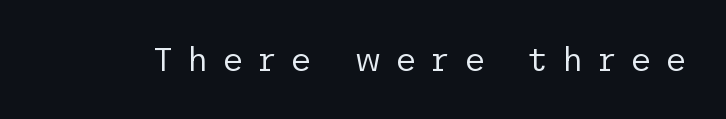
The gaps between neighbouring characters are conspicuously large. No chunkiness to these letters — they're not bold. Typographically, this falls in the sans-serif category. No word sits above an underline. If you drew a line through each stem, it would be perfectly vertical.
